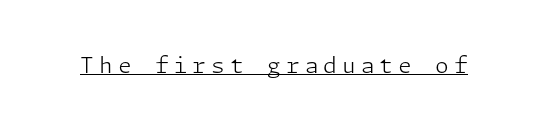
The image shows 22 px text type, upright; set unusually wide letter spacing (+0.23 em), underlined.
